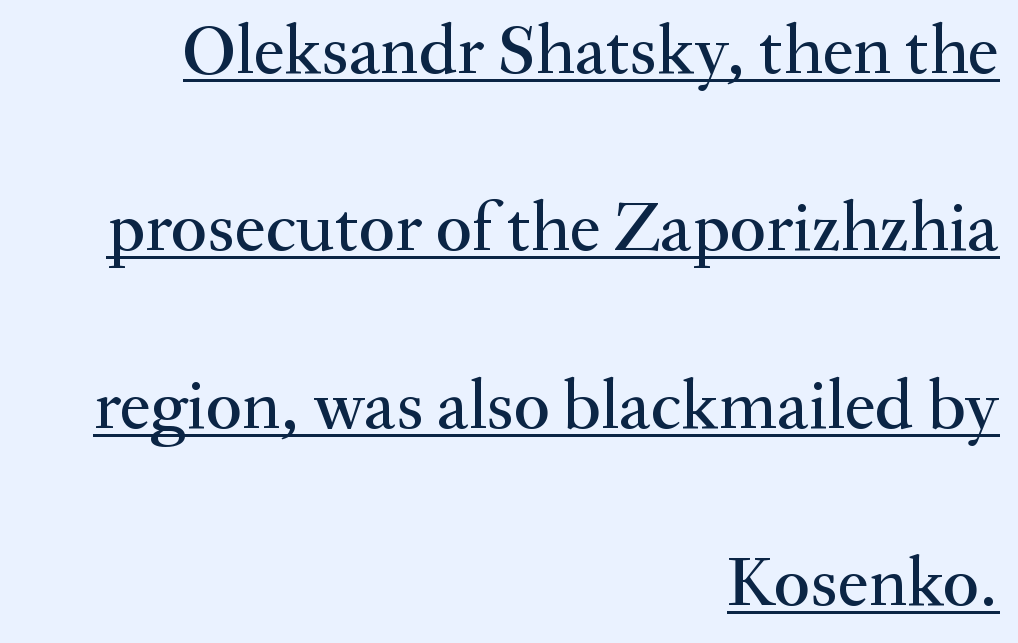
Line ends are locked; line starts wander. If you measured baseline to baseline, you'd find a long distance. The text was rendered using a seriffed face with decorative stroke endings. No extra tracking has been applied to these lines.
